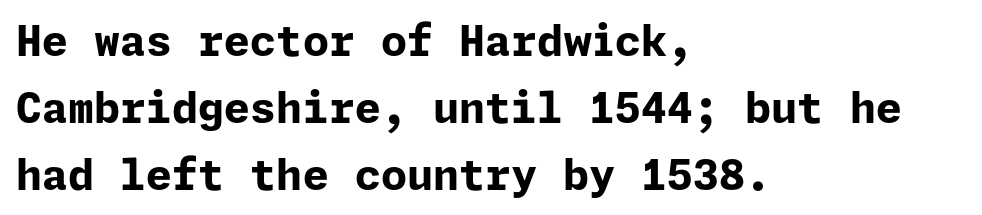
Each new line begins a customary step beneath the previous one. You can tell it's not italic because the verticals are truly vertical. This rendering uses left alignment, leaving the right contour irregular. No extra tracking has been applied to these lines. The typesetting leans heavy: a genuine bold.
